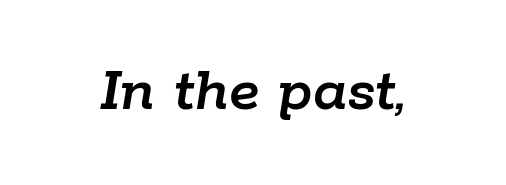
Designer's note — italics engaged. Think of a printed novel: that variable character pitch is what you see here. Glyph-to-glyph distance matches everyday printed text. Just letters on the line, the space beneath them empty.
